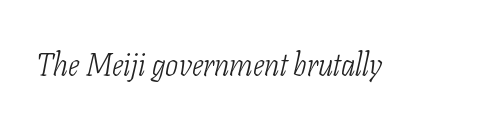
The image shows 31 px light, condensed serif type, italic (leaning right); set normal letter spacing, not underlined; low stroke contrast and a medium x-height.
